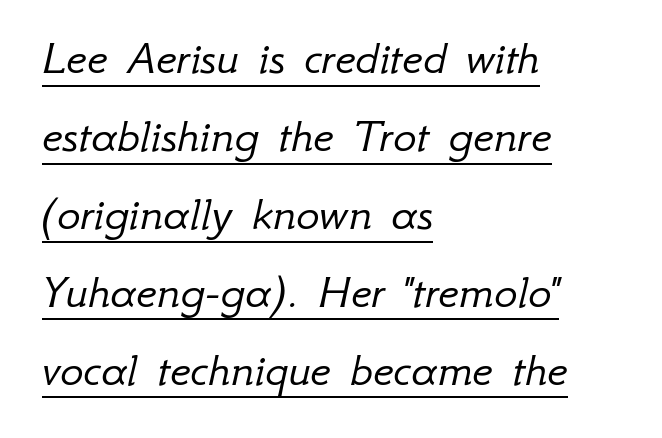
The image shows 49 px light type, italic (leaning right); set left-aligned, normal line spacing (1.59x), normal letter spacing, underlined; low stroke contrast and a small x-height.
